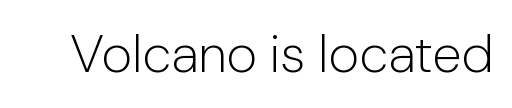
Varying glyph widths throughout — classic text-font behaviour. This sample uses a sans-serif face. Heaviness? Minimal to ordinary, like unemphasized prose. The foot of each line stays bare and open. The gaps between neighbouring characters are ordinary and unremarkable.
